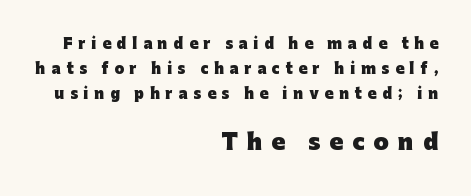
Q: Is the text bold? A: Yes.
Q: Is the text italic (slanted)? A: No, it is upright.
Q: Is the text underlined? A: No.
Q: How is the paragraph aligned? A: Right-aligned.
Q: Is the spacing between letters normal or unusually wide? A: Unusually wide.
Q: Which block of text is set in a larger size, the first (top) or the second (bottom)? A: The second (bottom) one.
